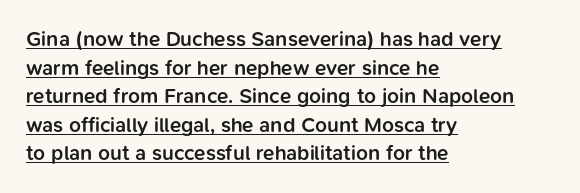
{"italic": "no", "bold": "semi", "underline": "yes", "align": "left", "line_spacing": "normal", "line_spacing_ratio": 1.36, "letter_spacing": "normal", "letter_spacing_em": 0.0, "glyph_px": 21}
